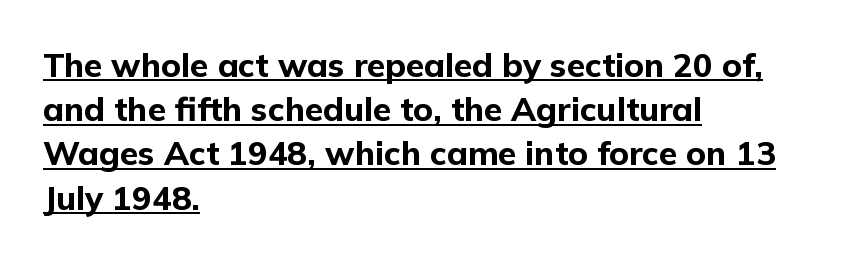
Q: Is the text bold? A: Yes.
Q: Is the text italic (slanted)? A: No, it is upright.
Q: Is the typeface a serif or a sans-serif typeface? A: Sans-serif.
Q: Is the text underlined? A: Yes.
Q: How is the paragraph aligned? A: Left-aligned.
Q: Is the spacing between letters normal or unusually wide? A: Normal.
Q: Is the spacing between lines tight, normal or loose? A: Normal.
Q: Width (condensed, normal, or wide)? A: Normal.
Q: Stroke contrast? A: Low.
Q: x-height? A: Medium.
Q: Monospaced? A: No.
